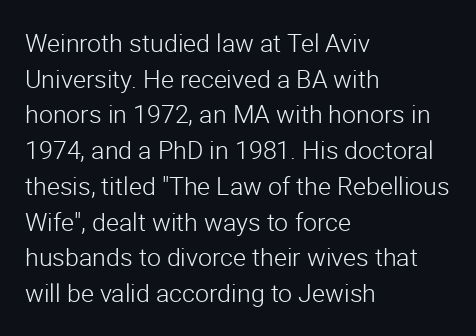
No word sits above an underline. These lines stack with their left ends in a neat column. The line-height multiplier appears to be the usual default. Ordinary non-slanted type is in use. Students, note that the glyphs here touch the page at normal intervals.
